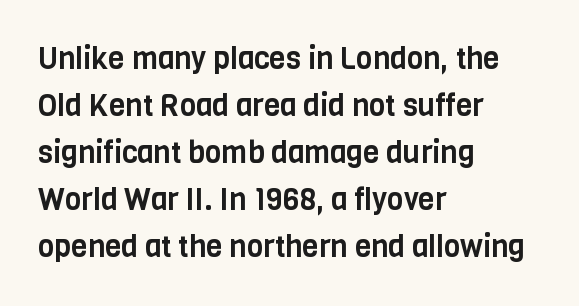
The rendering anchors every line to the left-hand side. The font family rendered here belongs to the sans-serif group. Honestly, the letter spacing is just normal — you wouldn't notice it. The rendering uses natural spacing where letterforms have individual widths. Posture: upright roman. This block has exactly the height ordinary leading produces.
